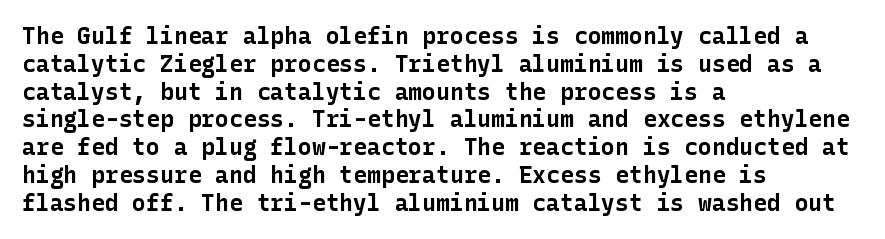
Q: Is the text bold? A: Yes.
Q: Is the text italic (slanted)? A: No, it is upright.
Q: Is the text underlined? A: No.
Q: How is the paragraph aligned? A: Left-aligned.
Q: Is the spacing between letters normal or unusually wide? A: Normal.
